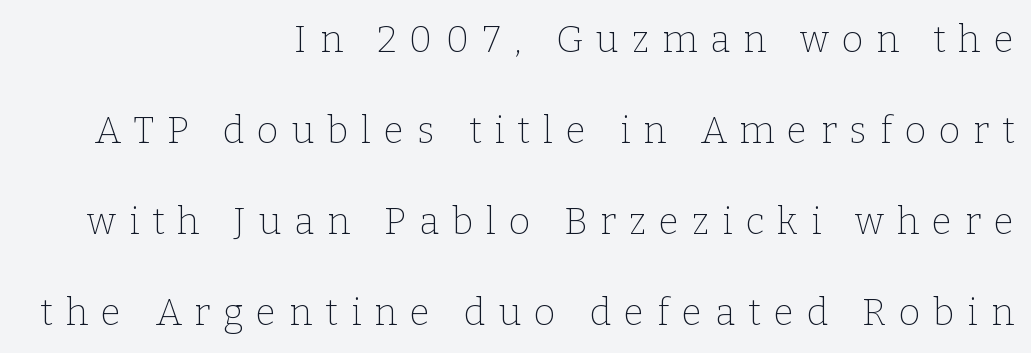
Q: Is the text bold? A: No.
Q: Is the text italic (slanted)? A: No, it is upright.
Q: Is the typeface a serif or a sans-serif typeface? A: Serif.
Q: Is the text underlined? A: No.
Q: How is the paragraph aligned? A: Right-aligned.
Q: Is the spacing between letters normal or unusually wide? A: Unusually wide.
Q: Is the spacing between lines tight, normal or loose? A: Loose.
Q: Width (condensed, normal, or wide)? A: Normal.
Q: Stroke contrast? A: Low.
Q: x-height? A: Medium.
Q: Monospaced? A: No.
